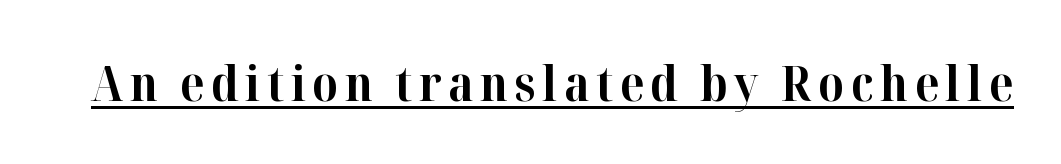
The image shows 49 px bold serif type, upright; set underlined; high stroke contrast and a medium x-height.
